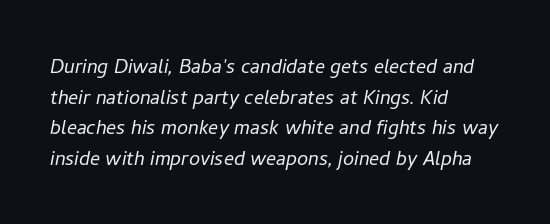
{"italic": "yes", "lean": "right", "slant_degrees": 11, "bold": "no", "underline": "no", "align": "left", "line_spacing_ratio": 1.23, "letter_spacing": "normal", "letter_spacing_em": 0.0, "glyph_px": 25}
